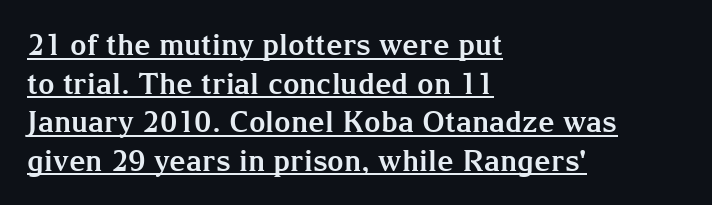
The image shows 29 px bold serif type, upright; set left-aligned, normal line spacing (1.33x), normal letter spacing, underlined; medium stroke contrast and a medium x-height.
